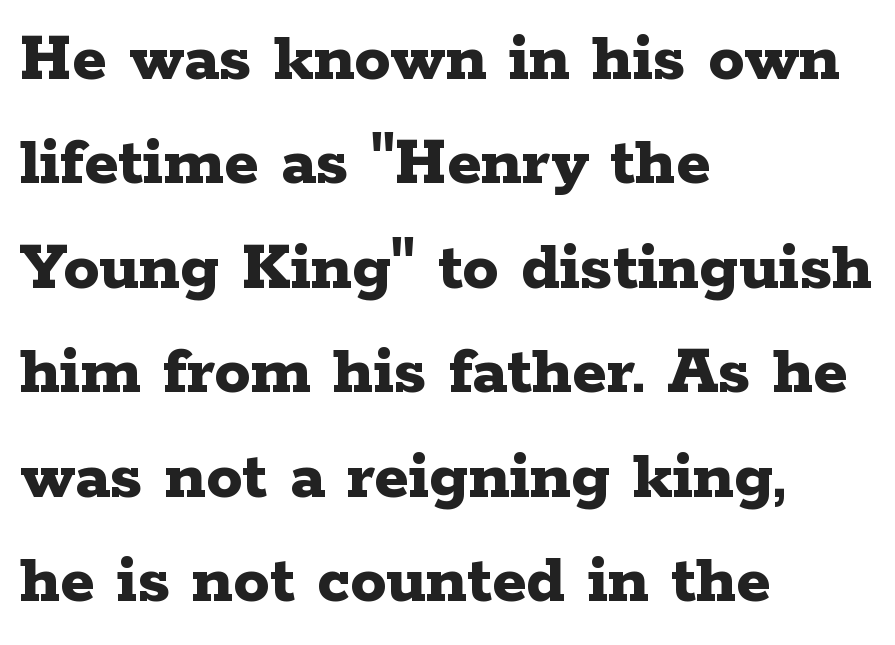
Q: Is the text bold? A: Yes.
Q: Is the text italic (slanted)? A: No, it is upright.
Q: Is the typeface a serif or a sans-serif typeface? A: Serif.
Q: Is the text underlined? A: No.
Q: How is the paragraph aligned? A: Left-aligned.
Q: Is the spacing between letters normal or unusually wide? A: Normal.
Q: Is the spacing between lines tight, normal or loose? A: Normal.
Q: Width (condensed, normal, or wide)? A: Wide.
Q: Stroke contrast? A: Low.
Q: x-height? A: Medium.
Q: Monospaced? A: No.
